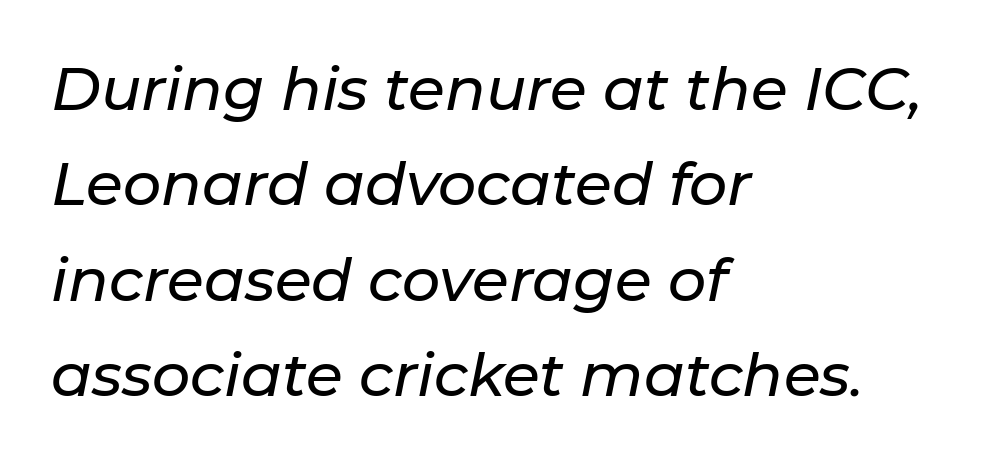
Words appear dense and cohesive because spacing is normal. Each new line begins a customary step beneath the previous one. Every row of glyphs begins at an identical x-position on the left. The text carries the slant typical of an italic or oblique font.
